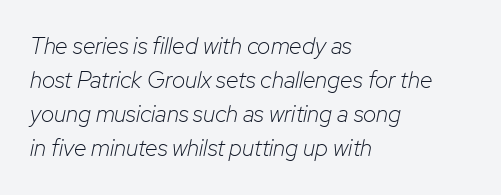
A light-to-regular cut is what we see here. Look at the tracking — it's just the regular setting, nothing added. Is the type slanted? Yes — the strokes lean at a clear angle. Horizontal bands of white between lines are of average thickness. Every row of glyphs begins at an identical x-position on the left.
